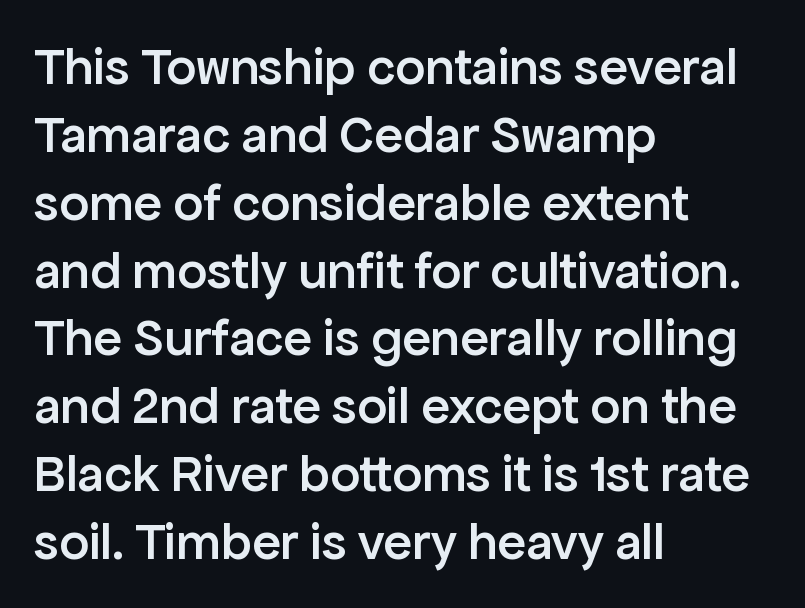
{"serif": "no", "italic": "no", "bold": "semi", "weight": "semibold", "width": "normal", "stroke_contrast": "low", "x_height": "medium", "monospaced": "no", "underline": "no", "align": "left", "line_spacing": "normal", "line_spacing_ratio": 1.28, "letter_spacing": "normal", "letter_spacing_em": 0.0, "glyph_px": 53}
